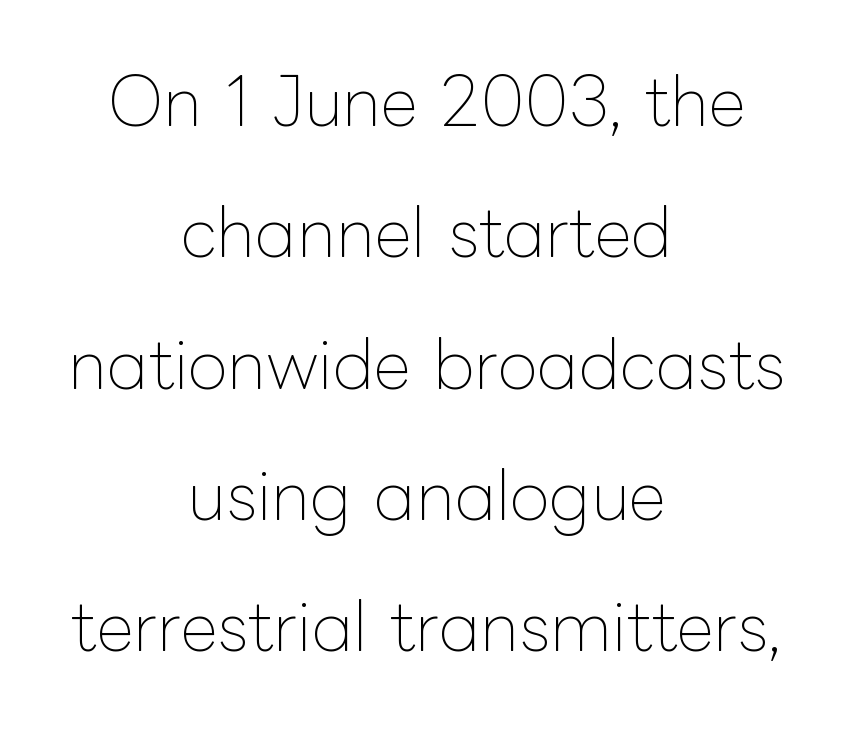
This is not heavy type; no bold has been used. Caption: multi-line text, centered on the measure. The strip under each line holds only bare page. Spacing between characters is what you'd get straight out of the box. The passage shown is typed in a proportional face where columns would drift. Italic? Not at all — the glyphs are vertical.
